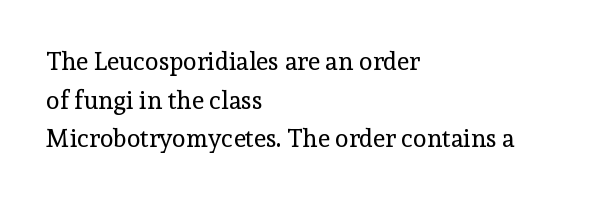
Q: Is the text bold? A: No.
Q: Is the text italic (slanted)? A: No, it is upright.
Q: Is the text underlined? A: No.
Q: How is the paragraph aligned? A: Left-aligned.
Q: Is the spacing between letters normal or unusually wide? A: Normal.
Q: Is the spacing between lines tight, normal or loose? A: Normal.
